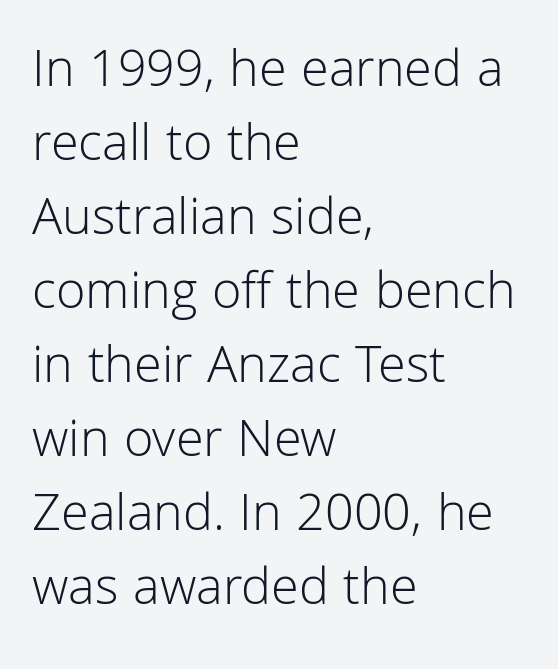
{"serif": "no", "italic": "no", "bold": "no", "weight": "light", "width": "normal", "stroke_contrast": "low", "x_height": "medium", "monospaced": "no", "underline": "no", "align": "left", "line_spacing": "normal", "line_spacing_ratio": 1.37, "letter_spacing": "normal", "letter_spacing_em": 0.0, "glyph_px": 54}
